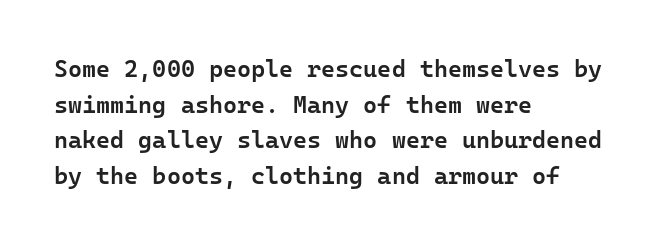
{"italic": "no", "bold": "semi", "underline": "no", "align": "left", "line_spacing": "normal", "line_spacing_ratio": 1.48, "letter_spacing": "normal", "letter_spacing_em": 0.0, "glyph_px": 24}
